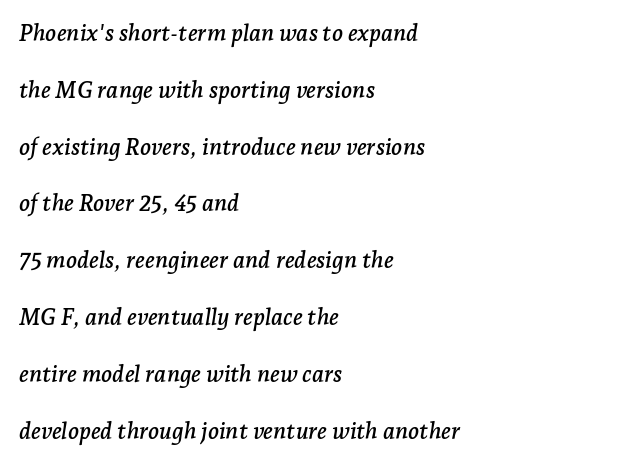
The image shows 23 px text type, italic (leaning right); set left-aligned, loose line spacing (2.47x), normal letter spacing, not underlined.
